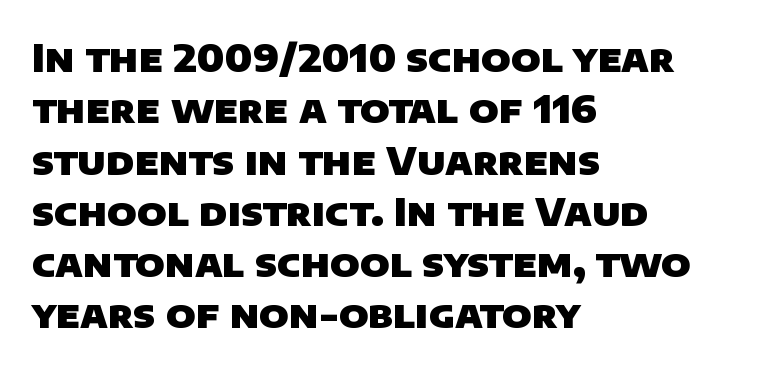
Visually the block forms a straight wall on the left and a jagged coastline on the right. The string is rendered with underlining switched off. Students, observe: this is what conventionally led text looks like. Nothing unusual about the tracking: characters are spaced as the font intends.
